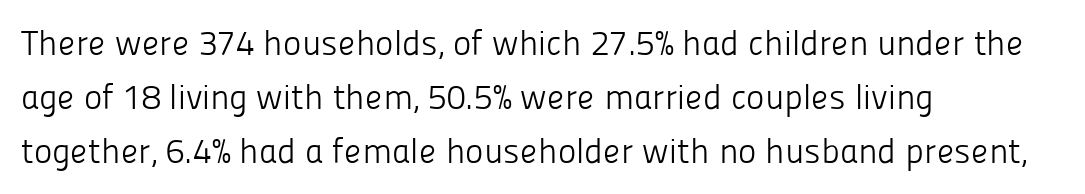
The image shows 35 px light sans-serif type, upright; set left-aligned, normal line spacing (1.55x), normal letter spacing, not underlined; low stroke contrast and a medium x-height.
